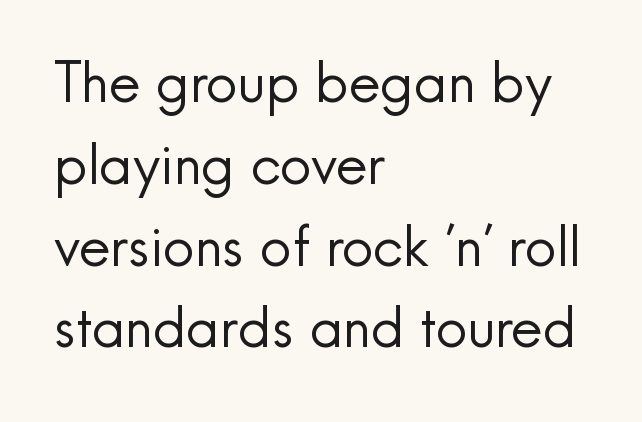
The image shows 56 px regular-weight sans-serif type, upright; set left-aligned, normal line spacing (1.46x), normal letter spacing, not underlined; a small x-height.
